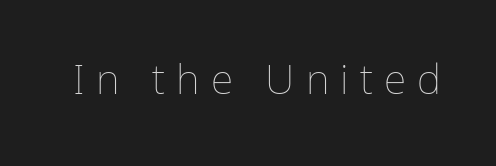
Note the varied advance widths — an 'i' is clearly narrower than an 'm'. Students, note that the glyphs here are deliberately spaced far apart. Style check: upright. The typesetting does not lean heavy: it is not bold. Only glyphs here, with clear space below each row.
